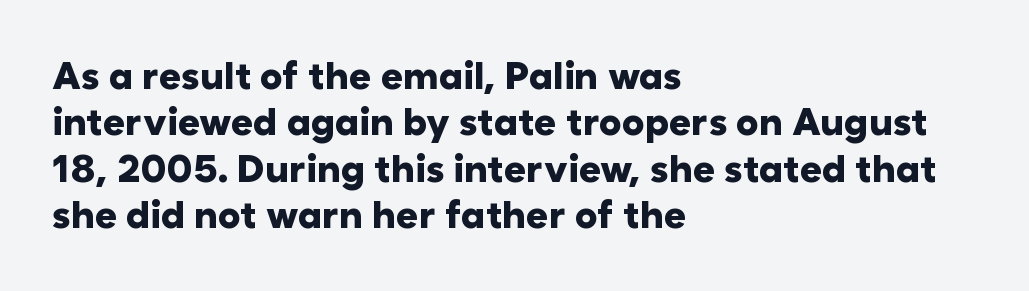
The image shows 38 px heavy sans-serif type, upright; set left-aligned, line spacing 1.22x, normal letter spacing, not underlined; low stroke contrast and a medium x-height.
